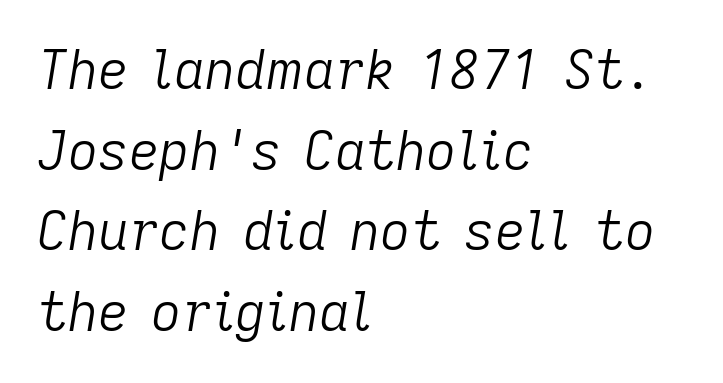
{"italic": "yes", "lean": "right", "slant_degrees": 9, "bold": "no", "weight": "light", "width": "normal", "stroke_contrast": "low", "x_height": "medium", "monospaced": "no", "underline": "no", "align": "left", "line_spacing": "normal", "line_spacing_ratio": 1.52, "letter_spacing": "normal", "letter_spacing_em": 0.0, "glyph_px": 53}
